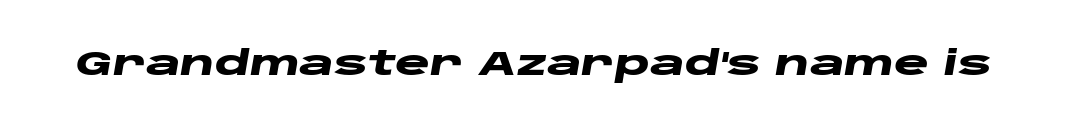
The image shows 33 px heavy, wide type, italic (leaning right); set normal letter spacing, not underlined; low stroke contrast and a large x-height.
